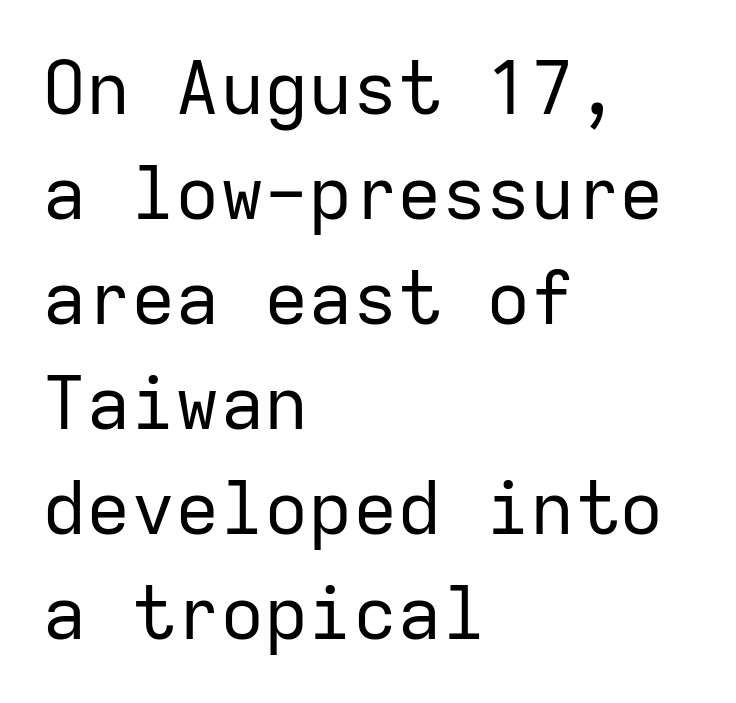
{"serif": "no", "italic": "no", "bold": "no", "weight": "regular", "width": "normal", "stroke_contrast": "low", "x_height": "medium", "monospaced": "yes", "underline": "no", "align": "left", "line_spacing": "normal", "line_spacing_ratio": 1.42, "letter_spacing": "normal", "letter_spacing_em": 0.0, "glyph_px": 74}
